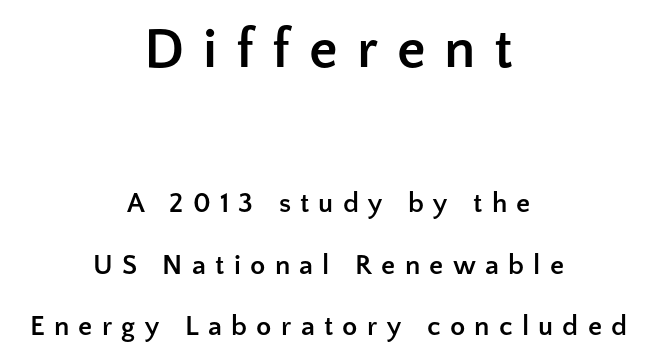
{"serif": "no", "italic": "no", "bold": "yes", "weight": "semibold", "width": "normal", "stroke_contrast": "low", "x_height": "medium", "monospaced": "no", "underline": "no", "align": "center", "line_spacing": "loose", "line_spacing_ratio": 2.19, "letter_spacing": "wide", "letter_spacing_em": 0.33, "larger_block": "first", "size_ratio": 2.04, "glyph_px": 57}
